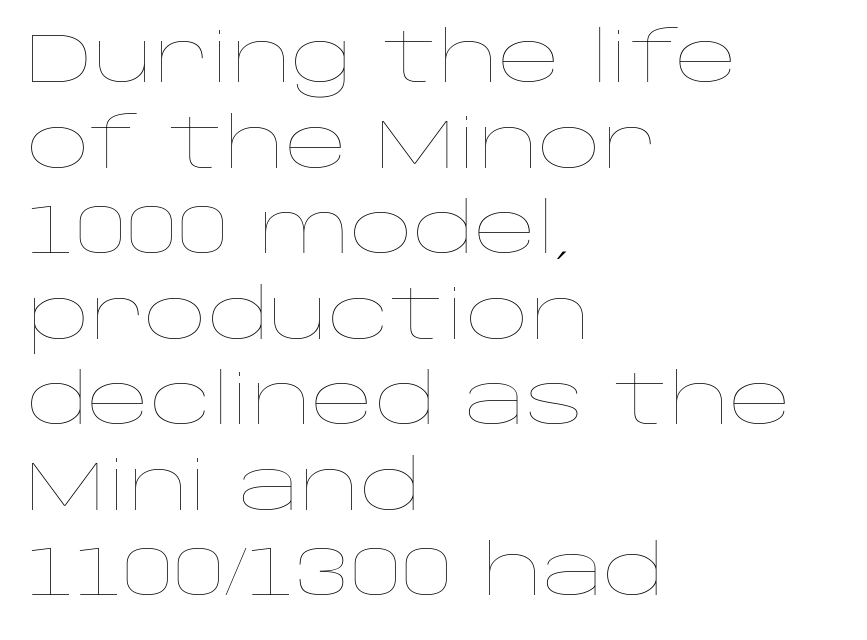
The rendering uses natural spacing where letterforms have individual widths. Ordinary non-slanted type is in use. The space beneath each line is pristine and unruled. The letters look calm and open, with moderate or lighter stems. Honestly, the letter spacing is just normal — you wouldn't notice it.
